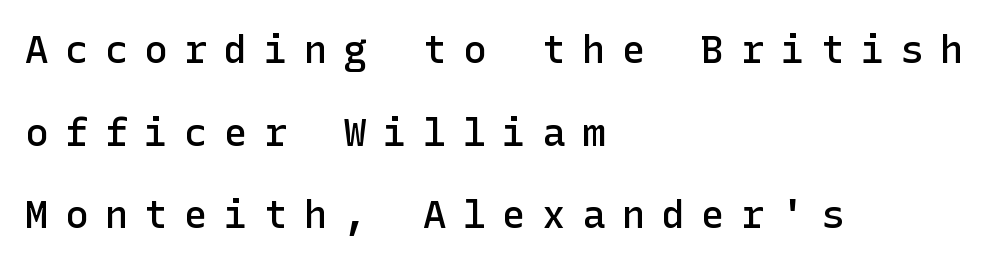
Beneath every word, the page is bare. Teacher's note: observe the even left margin — that is flush-left alignment. Leading: increased. The specimen reads as upright at a glance.
